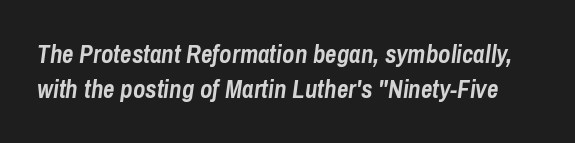
Q: Is the text bold? A: Yes.
Q: Is the text italic (slanted)? A: Yes, it leans right by about 8 degrees.
Q: Is the text underlined? A: No.
Q: Is the spacing between letters normal or unusually wide? A: Normal.
Q: Is the spacing between lines tight, normal or loose? A: Normal.
